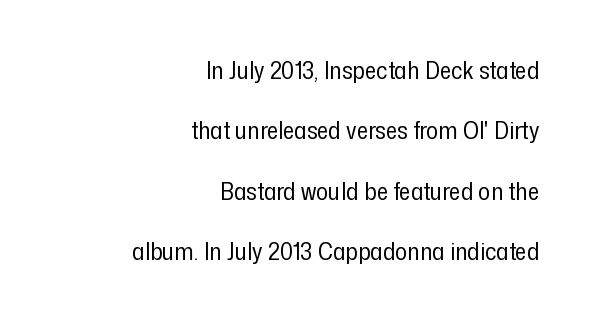
{"italic": "no", "bold": "no", "underline": "no", "align": "right", "line_spacing": "loose", "line_spacing_ratio": 2.42, "letter_spacing": "normal", "letter_spacing_em": 0.0, "glyph_px": 25}
